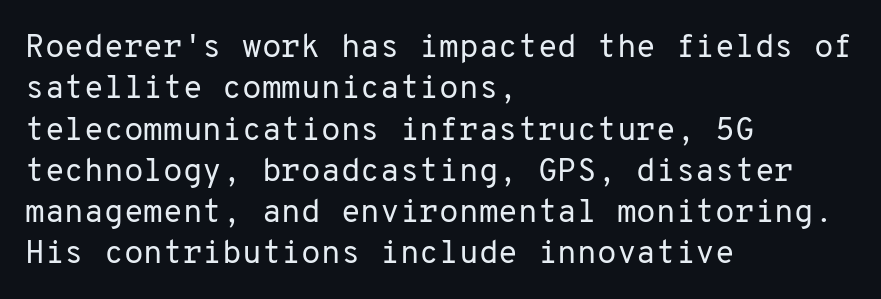
Q: Is the text bold? A: No.
Q: Is the text italic (slanted)? A: No, it is upright.
Q: Is the typeface a serif or a sans-serif typeface? A: Sans-serif.
Q: Is the text underlined? A: No.
Q: How is the paragraph aligned? A: Left-aligned.
Q: Is the spacing between letters normal or unusually wide? A: Normal.
Q: Is the spacing between lines tight, normal or loose? A: Normal.
Q: Width (condensed, normal, or wide)? A: Normal.
Q: Stroke contrast? A: Low.
Q: x-height? A: Medium.
Q: Monospaced? A: Yes.
